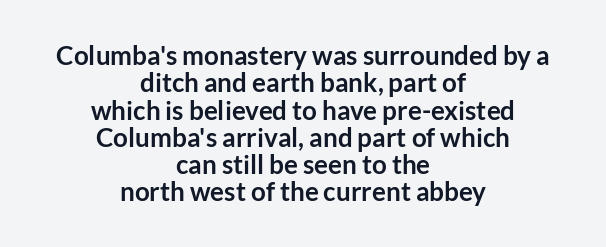
Q: Is the text bold? A: Yes.
Q: Is the text italic (slanted)? A: No, it is upright.
Q: Is the text underlined? A: No.
Q: How is the paragraph aligned? A: Centered.
Q: Is the spacing between letters normal or unusually wide? A: Normal.
Q: Is the spacing between lines tight, normal or loose? A: Tight.
